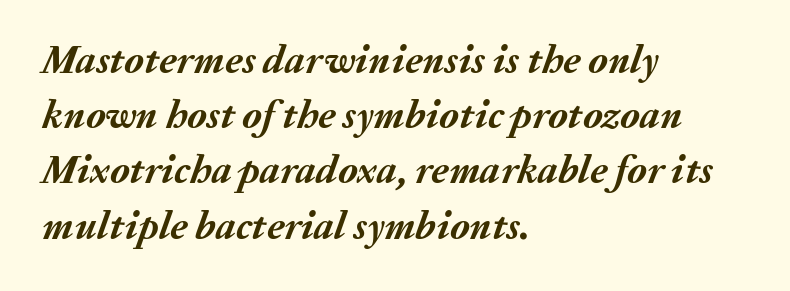
Q: Is the text bold? A: Yes.
Q: Is the text italic (slanted)? A: Yes, it leans right by about 20 degrees.
Q: Is the text underlined? A: No.
Q: How is the paragraph aligned? A: Left-aligned.
Q: Is the spacing between letters normal or unusually wide? A: Normal.
Q: Is the spacing between lines tight, normal or loose? A: Normal.
Q: Width (condensed, normal, or wide)? A: Normal.
Q: Stroke contrast? A: Medium.
Q: x-height? A: Medium.
Q: Monospaced? A: No.
